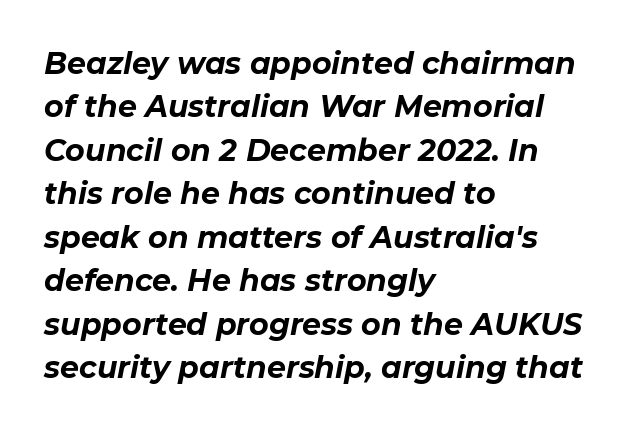
Q: Is the text bold? A: Yes.
Q: Is the text italic (slanted)? A: Yes, it leans right by about 11 degrees.
Q: Is the text underlined? A: No.
Q: How is the paragraph aligned? A: Left-aligned.
Q: Is the spacing between letters normal or unusually wide? A: Normal.
Q: Is the spacing between lines tight, normal or loose? A: Normal.
Q: Width (condensed, normal, or wide)? A: Normal.
Q: Stroke contrast? A: Low.
Q: x-height? A: Medium.
Q: Monospaced? A: No.
